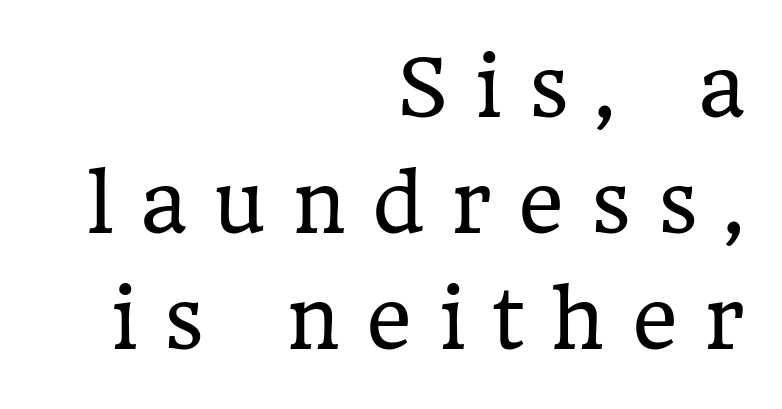
The image shows 79 px regular-weight serif type, upright; set right-aligned, normal line spacing (1.47x), unusually wide letter spacing (+0.34 em), not underlined; low stroke contrast and a medium x-height.
